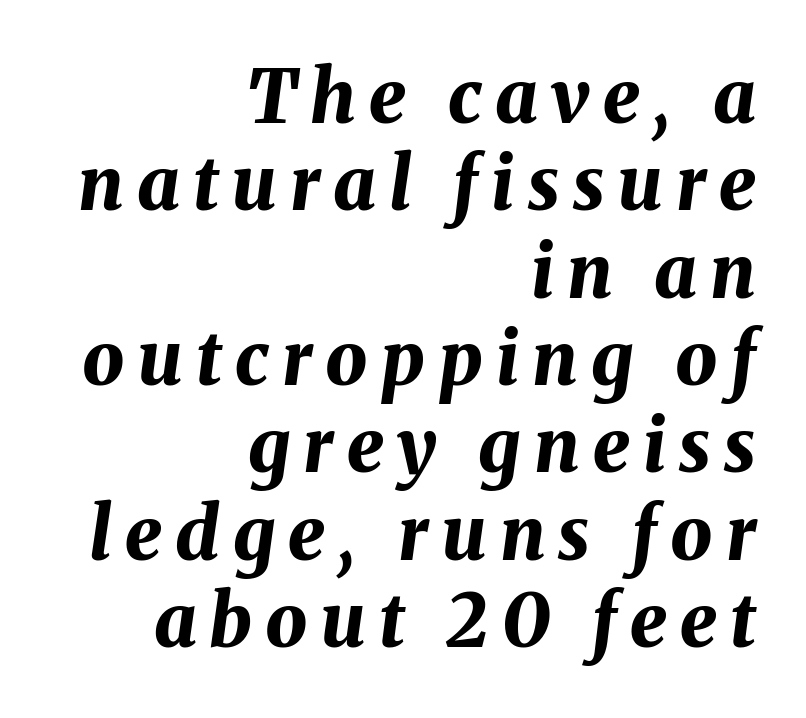
{"italic": "yes", "lean": "right", "slant_degrees": 8, "bold": "yes", "weight": "bold", "width": "normal", "stroke_contrast": "medium", "x_height": "medium", "monospaced": "no", "underline": "no", "align": "right", "line_spacing_ratio": 1.18, "glyph_px": 74}
